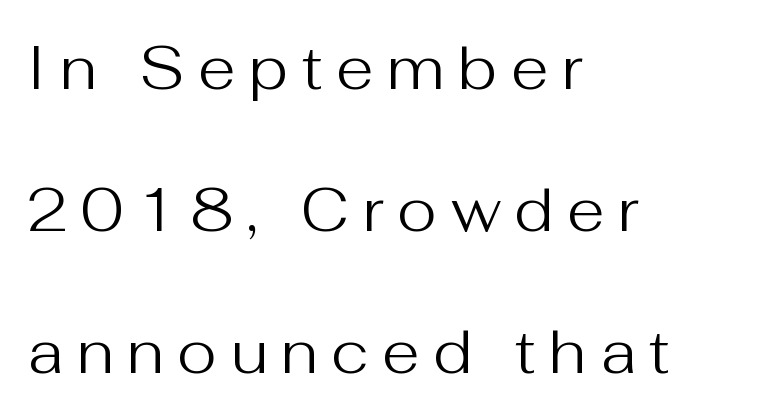
Q: Is the text bold? A: No.
Q: Is the text italic (slanted)? A: No, it is upright.
Q: Is the typeface a serif or a sans-serif typeface? A: Sans-serif.
Q: Is the text underlined? A: No.
Q: How is the paragraph aligned? A: Left-aligned.
Q: Is the spacing between letters normal or unusually wide? A: Unusually wide.
Q: Is the spacing between lines tight, normal or loose? A: Loose.
Q: Width (condensed, normal, or wide)? A: Normal.
Q: Stroke contrast? A: Medium.
Q: x-height? A: Medium.
Q: Monospaced? A: No.
